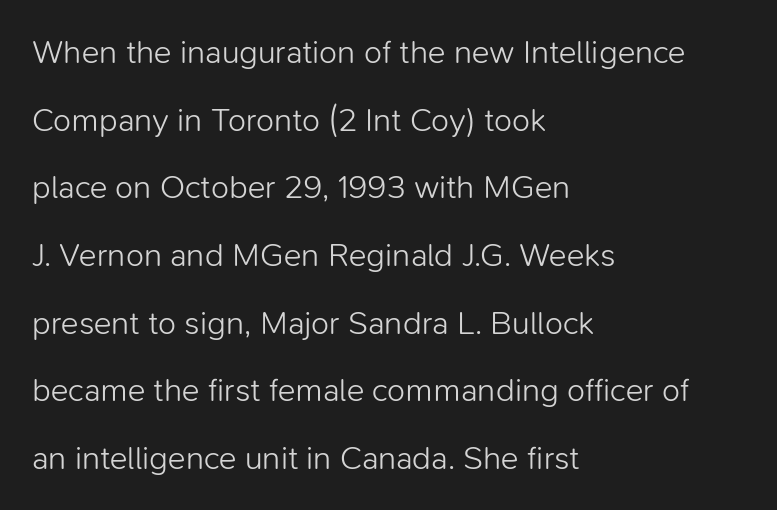
The image shows 33 px light sans-serif type, upright; set left-aligned, loose line spacing (2.05x), normal letter spacing, not underlined; low stroke contrast and a medium x-height.
